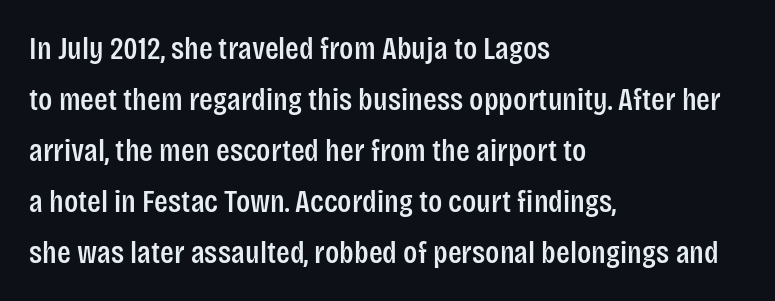
The image shows 32 px condensed sans-serif type, upright; set left-aligned, normal line spacing (1.59x), normal letter spacing, not underlined; low stroke contrast and a large x-height.
